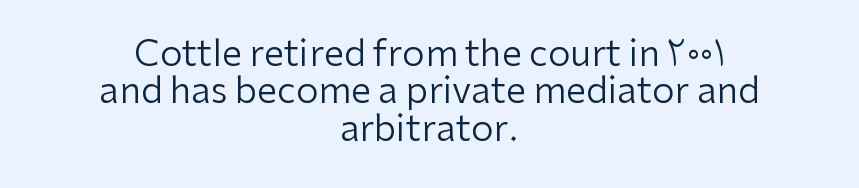
{"serif": "no", "italic": "no", "bold": "no", "weight": "regular", "width": "normal", "stroke_contrast": "low", "x_height": "medium", "monospaced": "no", "underline": "no", "align": "center", "line_spacing": "tight", "line_spacing_ratio": 1.04, "letter_spacing": "normal", "letter_spacing_em": 0.0, "glyph_px": 36}
